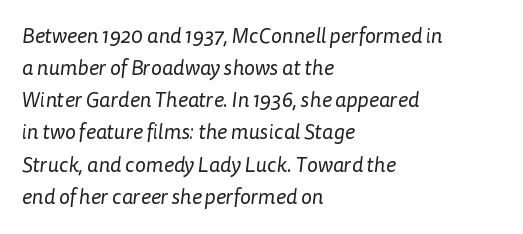
How would I describe the line gaps? Plain and ordinary. Default kerning and tracking; the words read as compact shapes. The space directly below the letters is spotless. The ragged edge is on the right, which tells us the setting is flush left. Stems here are at most as thick as an everyday book face.
